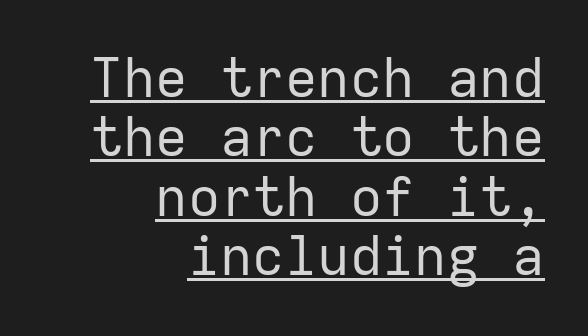
Q: Is the text bold? A: No.
Q: Is the text italic (slanted)? A: No, it is upright.
Q: Is the typeface a serif or a sans-serif typeface? A: Sans-serif.
Q: Is the text underlined? A: Yes.
Q: How is the paragraph aligned? A: Right-aligned.
Q: Is the spacing between letters normal or unusually wide? A: Normal.
Q: Is the spacing between lines tight, normal or loose? A: Tight.
Q: Width (condensed, normal, or wide)? A: Normal.
Q: Stroke contrast? A: Low.
Q: x-height? A: Medium.
Q: Monospaced? A: Yes.
